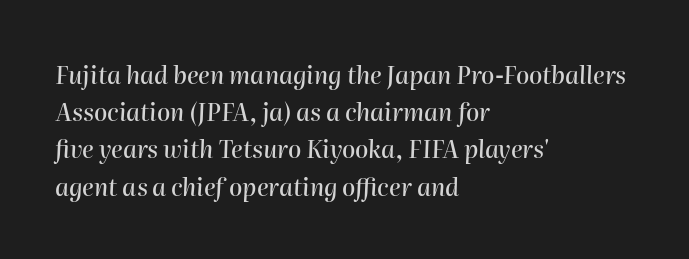
The text carries the slant typical of an italic or oblique font. The glyphs are unaccompanied by any horizontal stroke below them. Line starts are locked; line ends wander. The rows are spaced the way most documents space them.
